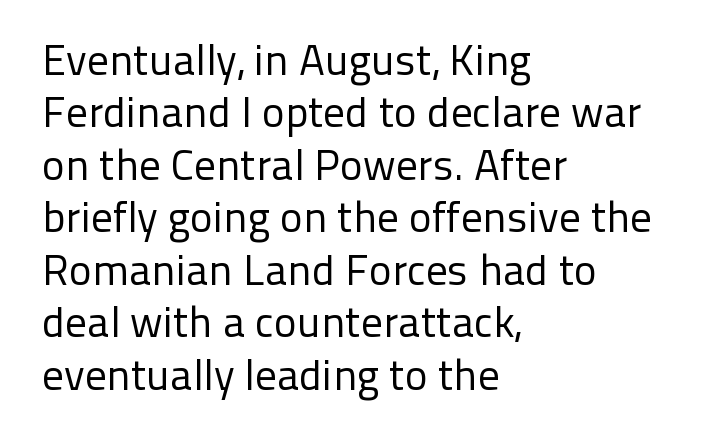
A bare baseline throughout the passage. Varying glyph widths throughout — classic text-font behaviour. This rendering uses left alignment, leaving the right contour irregular. Tracking value appears to be zero — textbook default spacing.
